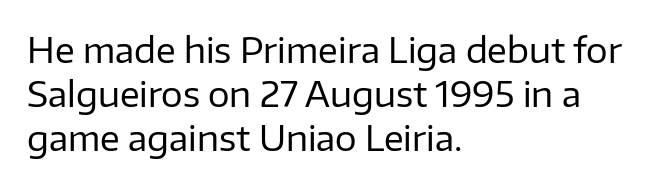
The image shows 34 px regular-weight sans-serif type, upright; set left-aligned, normal line spacing (1.29x), normal letter spacing, not underlined; low stroke contrast and a medium x-height.
